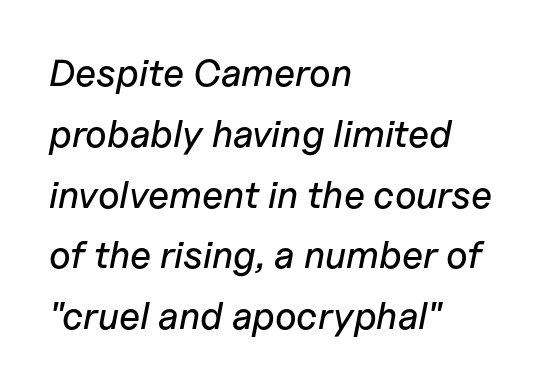
The image shows 38 px text type, italic (leaning right); set left-aligned, normal line spacing (1.6x), normal letter spacing, not underlined; low stroke contrast and a medium x-height.
